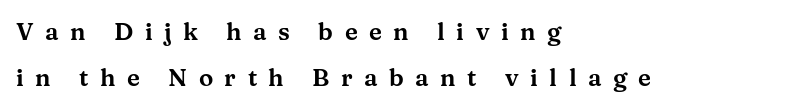
{"italic": "no", "underline": "no", "align": "left", "line_spacing": "loose", "line_spacing_ratio": 1.9, "letter_spacing": "wide", "letter_spacing_em": 0.48, "glyph_px": 24}
